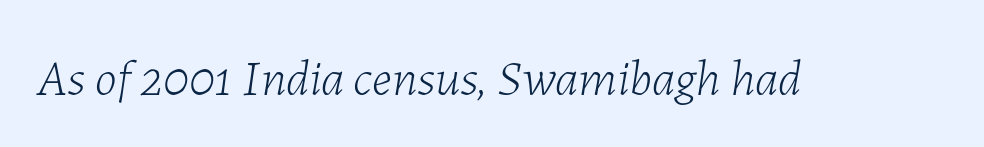
The image shows 50 px light type, italic (leaning right); set normal letter spacing, not underlined; low stroke contrast and a medium x-height.
